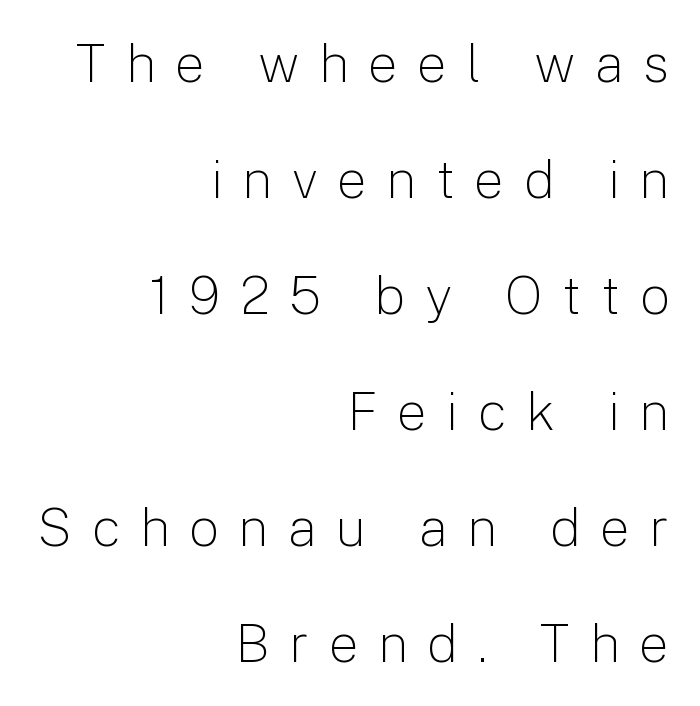
Q: Is the text bold? A: No.
Q: Is the text italic (slanted)? A: No, it is upright.
Q: Is the typeface a serif or a sans-serif typeface? A: Sans-serif.
Q: Is the text underlined? A: No.
Q: How is the paragraph aligned? A: Right-aligned.
Q: Is the spacing between letters normal or unusually wide? A: Unusually wide.
Q: Is the spacing between lines tight, normal or loose? A: Loose.
Q: Width (condensed, normal, or wide)? A: Normal.
Q: Stroke contrast? A: Low.
Q: x-height? A: Medium.
Q: Monospaced? A: No.
